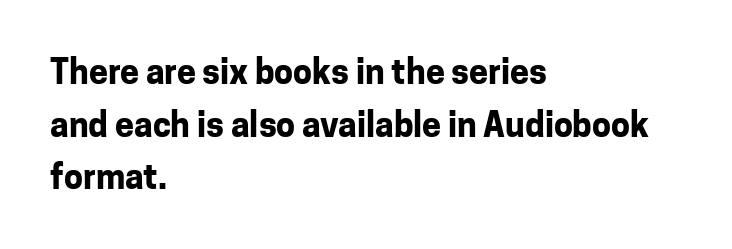
Vertical spacing — default. Inter-character spacing is left at the font's built-in metrics. Has an underline been added? It has not. Note the varied advance widths — an 'i' is clearly narrower than an 'm'. Does the weight exceed regular? Yes, all the way to bold. In terms of letterform style, serifs are entirely absent.
